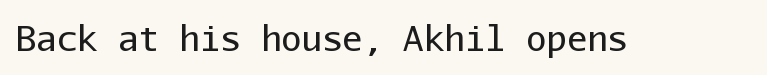
The image shows 34 px regular-weight sans-serif type, upright, monospaced; set normal letter spacing, not underlined; low stroke contrast and a medium x-height.
